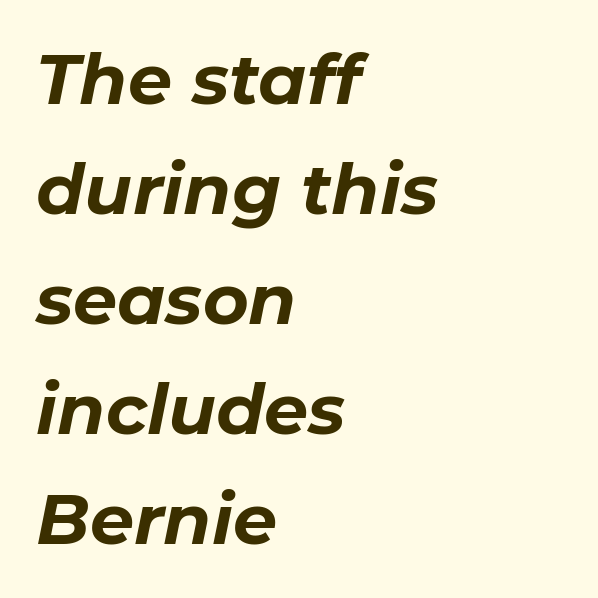
{"italic": "yes", "lean": "right", "slant_degrees": 11, "bold": "yes", "weight": "bold", "width": "normal", "stroke_contrast": "low", "x_height": "medium", "monospaced": "no", "underline": "no", "align": "left", "line_spacing": "normal", "line_spacing_ratio": 1.57, "letter_spacing": "normal", "letter_spacing_em": 0.0, "glyph_px": 70}
